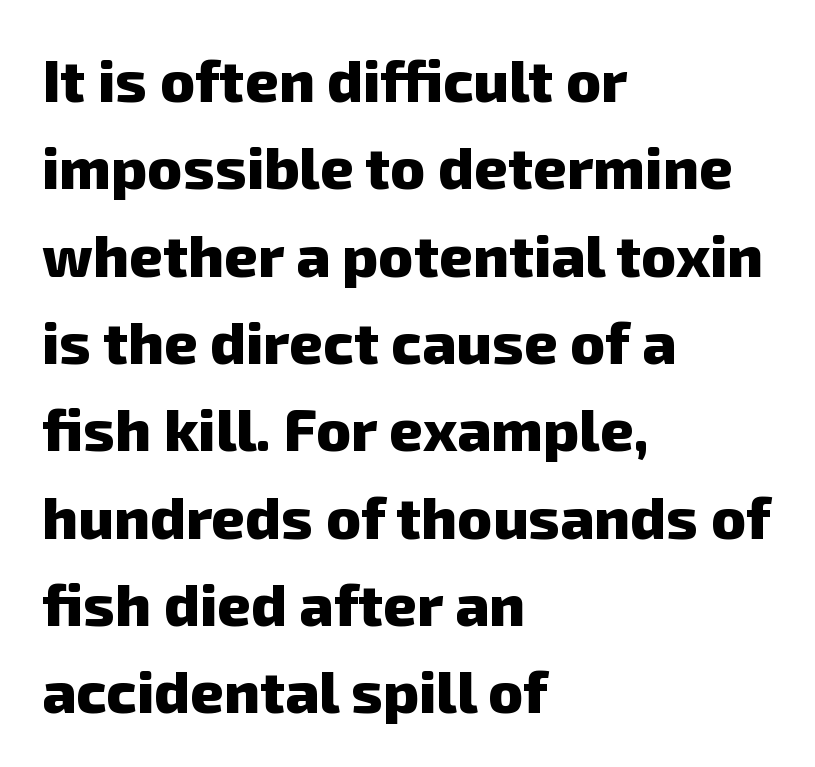
Q: Is the text bold? A: Yes.
Q: Is the typeface a serif or a sans-serif typeface? A: Sans-serif.
Q: Is the text underlined? A: No.
Q: How is the paragraph aligned? A: Left-aligned.
Q: Is the spacing between letters normal or unusually wide? A: Normal.
Q: Is the spacing between lines tight, normal or loose? A: Normal.
Q: Width (condensed, normal, or wide)? A: Normal.
Q: Stroke contrast? A: Low.
Q: x-height? A: Medium.
Q: Monospaced? A: No.
